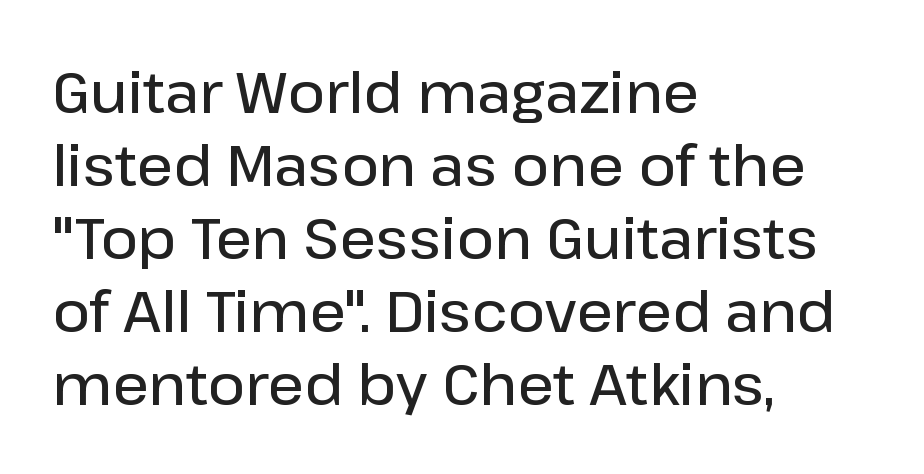
{"serif": "no", "italic": "no", "bold": "semi", "weight": "semibold", "width": "normal", "stroke_contrast": "low", "x_height": "medium", "monospaced": "no", "underline": "no", "align": "left", "line_spacing": "normal", "line_spacing_ratio": 1.28, "letter_spacing": "normal", "letter_spacing_em": 0.0, "glyph_px": 57}
